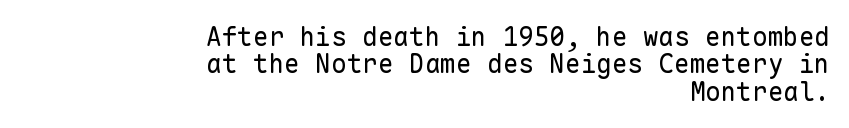
Students, note that the glyphs here touch the page at normal intervals. The typesetting does not lean heavy: it is not bold. The font's upright variant was chosen for this text. The zone under the glyphs is completely vacant. Vertically, the passage feels compressed, each row crowding the next.
